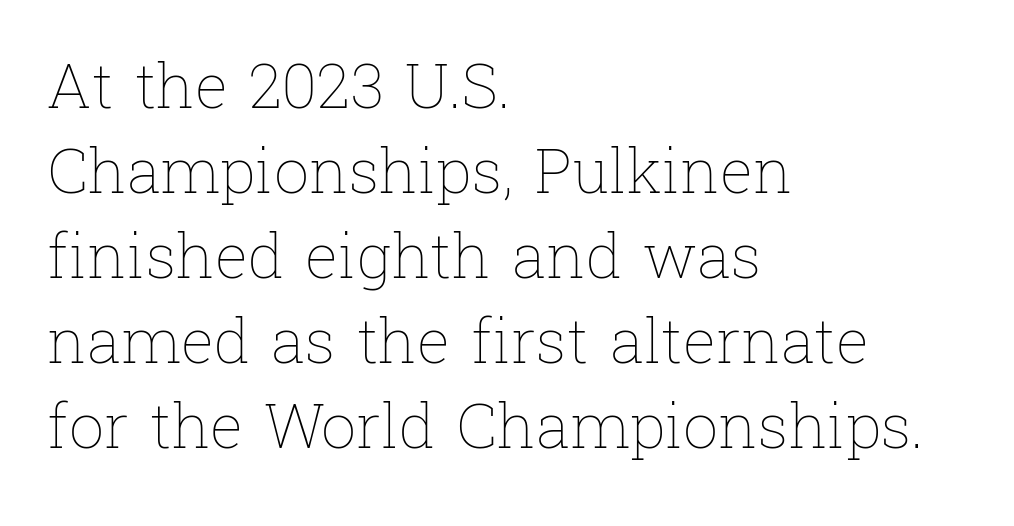
{"italic": "no", "bold": "no", "weight": "thin", "width": "normal", "stroke_contrast": "low", "x_height": "medium", "monospaced": "no", "underline": "no", "align": "left", "line_spacing": "normal", "line_spacing_ratio": 1.37, "letter_spacing": "normal", "letter_spacing_em": 0.0, "glyph_px": 62}
